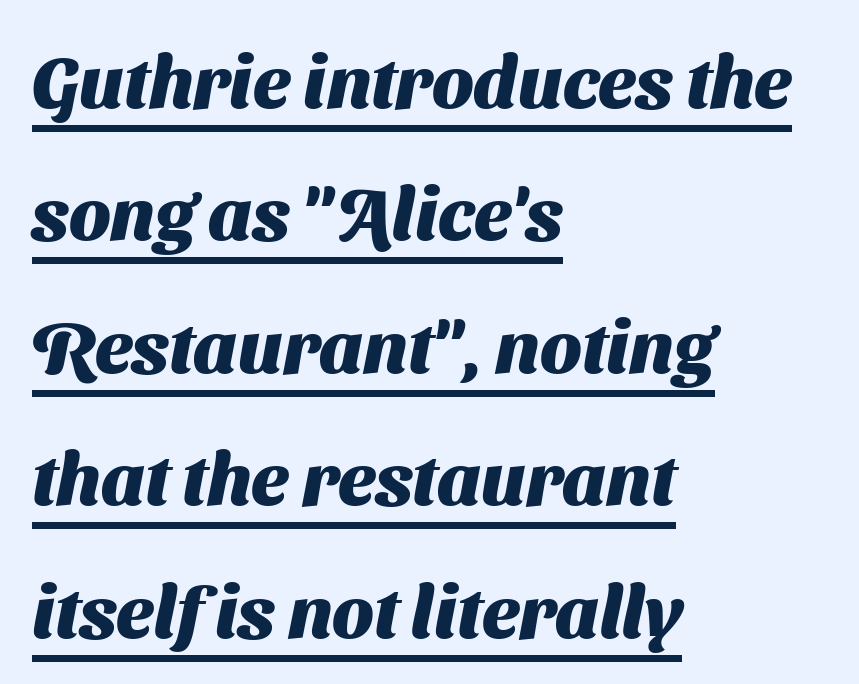
The image shows 74 px heavy sans-serif type; set left-aligned, line spacing 1.79x, normal letter spacing, underlined; medium stroke contrast and a medium x-height.
